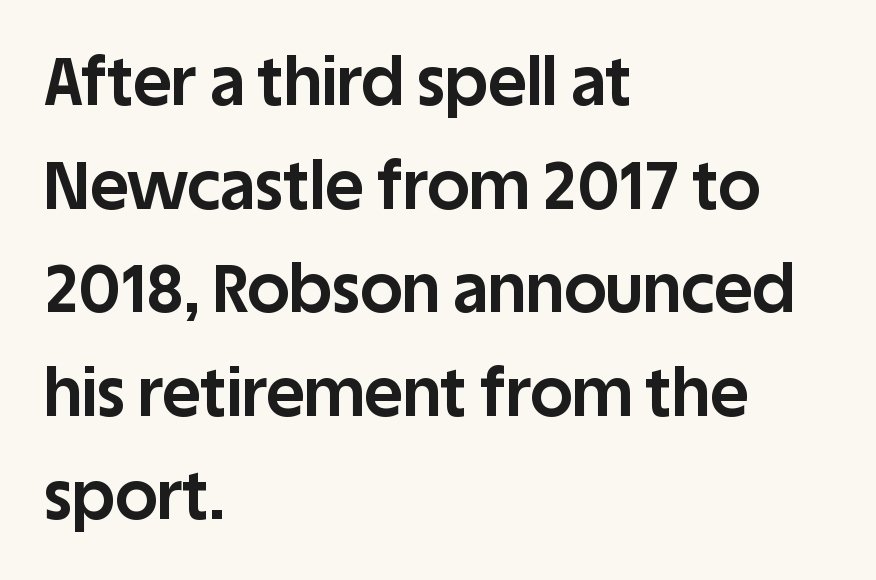
Q: Is the text bold? A: Yes.
Q: Is the text italic (slanted)? A: No, it is upright.
Q: Is the typeface a serif or a sans-serif typeface? A: Sans-serif.
Q: Is the text underlined? A: No.
Q: How is the paragraph aligned? A: Left-aligned.
Q: Is the spacing between letters normal or unusually wide? A: Normal.
Q: Is the spacing between lines tight, normal or loose? A: Normal.
Q: Width (condensed, normal, or wide)? A: Normal.
Q: Stroke contrast? A: Low.
Q: x-height? A: Large.
Q: Monospaced? A: No.
